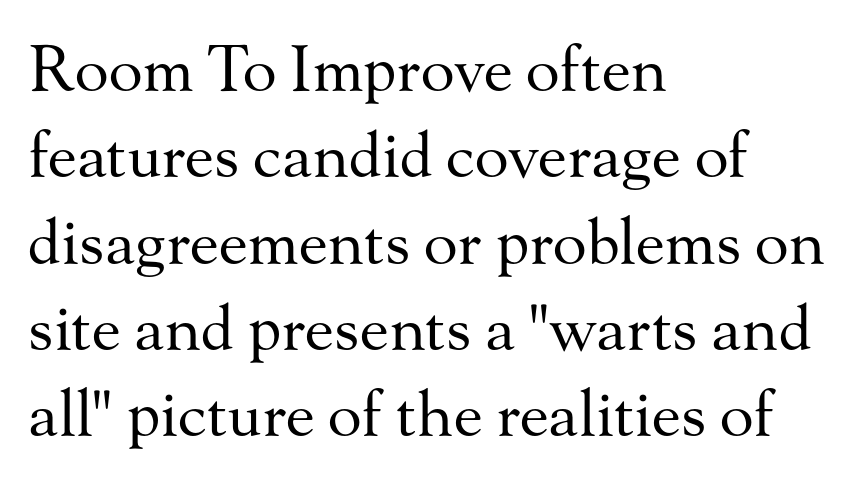
The image shows 63 px regular-weight serif type, upright; set left-aligned, normal line spacing (1.37x), normal letter spacing, not underlined; medium stroke contrast and a small x-height.
